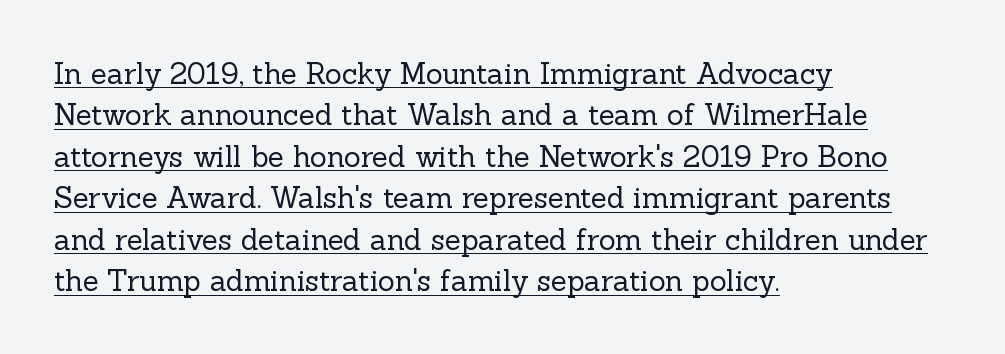
A typographer would call this underscored text. The cut favours lightness, reaching ordinary text weight at its darkest. Does extra space separate the letters? No, they use regular spacing. Type style note: has serifs. Do the letters lean? They stand straight.
